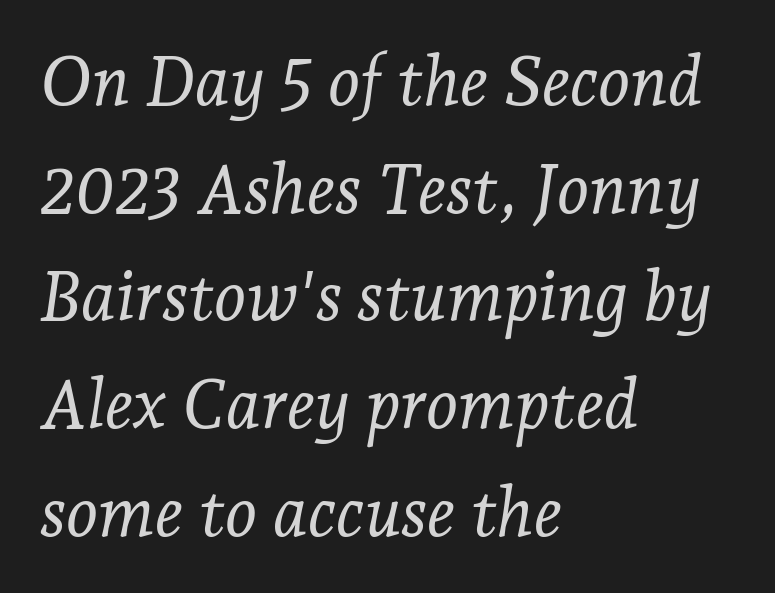
The image shows 69 px light serif type, italic (leaning right); set left-aligned, normal line spacing (1.56x), normal letter spacing, not underlined; low stroke contrast and a medium x-height.
